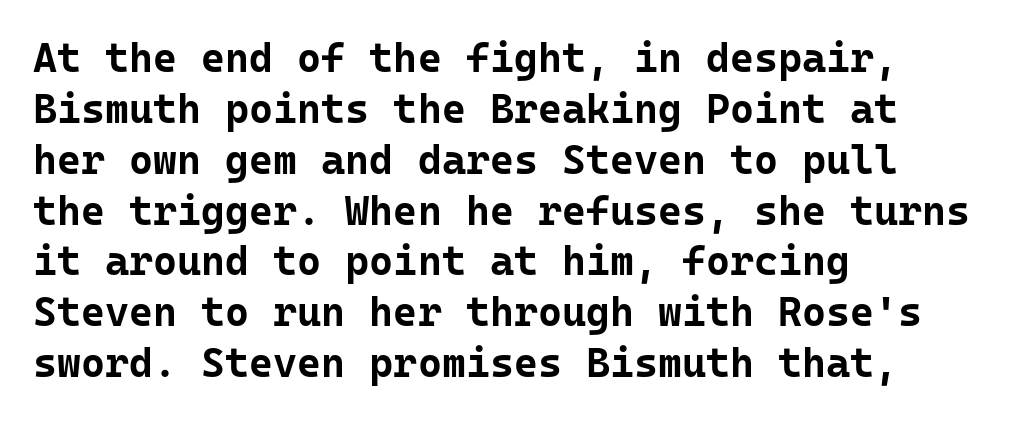
Q: Is the text bold? A: Yes.
Q: Is the text italic (slanted)? A: No, it is upright.
Q: Is the typeface a serif or a sans-serif typeface? A: Sans-serif.
Q: Is the text underlined? A: No.
Q: How is the paragraph aligned? A: Left-aligned.
Q: Is the spacing between letters normal or unusually wide? A: Normal.
Q: Width (condensed, normal, or wide)? A: Normal.
Q: Stroke contrast? A: Low.
Q: x-height? A: Medium.
Q: Monospaced? A: Yes.
